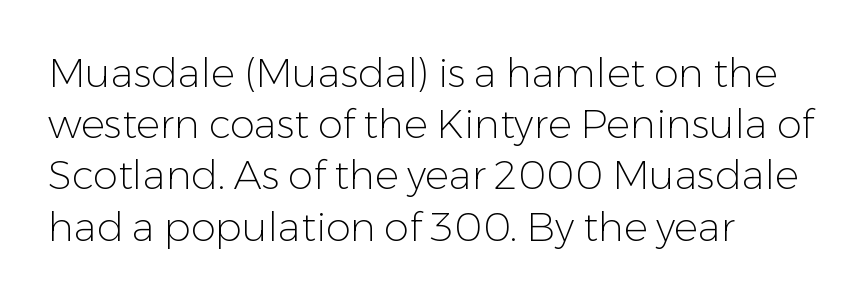
Q: Is the text bold? A: No.
Q: Is the text italic (slanted)? A: No, it is upright.
Q: Is the typeface a serif or a sans-serif typeface? A: Sans-serif.
Q: Is the text underlined? A: No.
Q: How is the paragraph aligned? A: Left-aligned.
Q: Is the spacing between letters normal or unusually wide? A: Normal.
Q: Is the spacing between lines tight, normal or loose? A: Normal.
Q: Width (condensed, normal, or wide)? A: Normal.
Q: Stroke contrast? A: Low.
Q: x-height? A: Medium.
Q: Monospaced? A: No.
